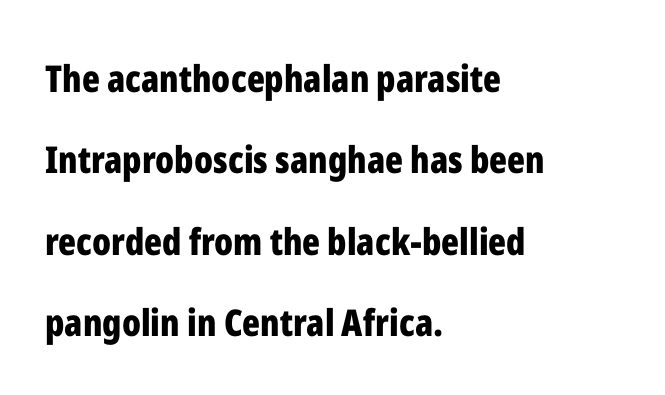
Compared with typical paragraphs, the rows here are farther apart. Chunky letters — that's bold for sure. Varying glyph widths throughout — classic text-font behaviour. Any mark beneath the type? The region is blank. The lines in this sample share a left origin and differ only in where they stop.
